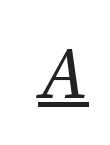
The image shows 73 px regular-weight serif type, italic (leaning right); set normal letter spacing, underlined; medium stroke contrast and a medium x-height.
